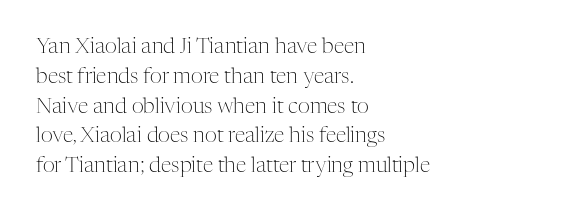
{"italic": "no", "bold": "no", "underline": "no", "align": "left", "line_spacing": "normal", "line_spacing_ratio": 1.42, "letter_spacing": "normal", "letter_spacing_em": 0.0, "glyph_px": 21}
